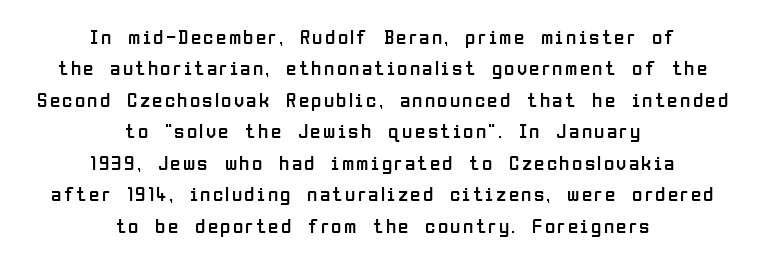
{"italic": "no", "bold": "no", "underline": "no", "align": "center", "line_spacing": "normal", "line_spacing_ratio": 1.5, "glyph_px": 21}
